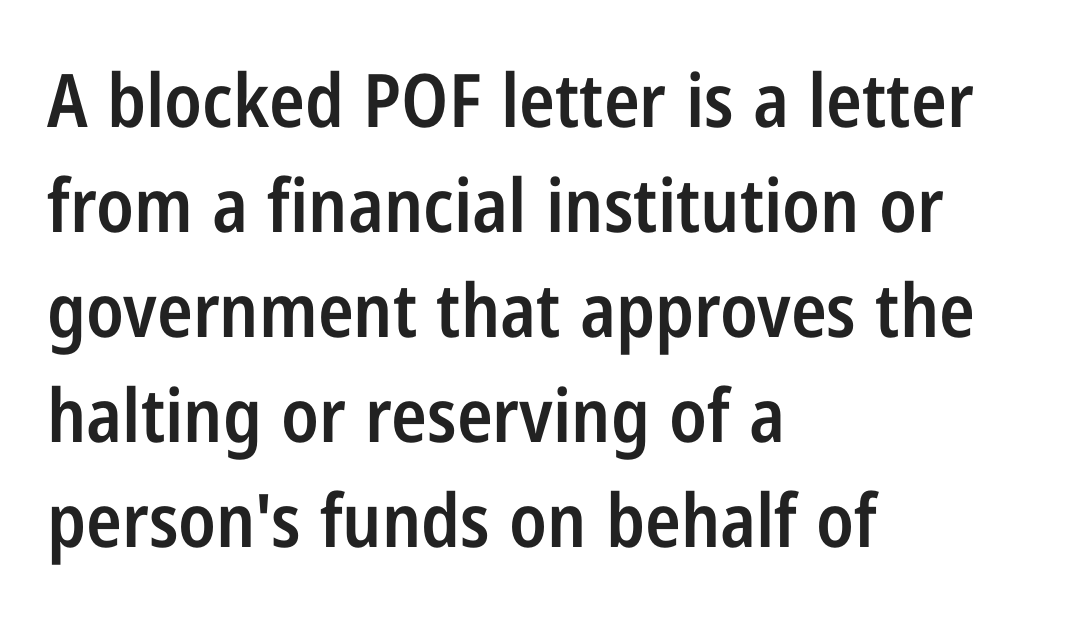
Q: Is the text bold? A: Semi-bold.
Q: Is the text italic (slanted)? A: No, it is upright.
Q: Is the typeface a serif or a sans-serif typeface? A: Sans-serif.
Q: Is the text underlined? A: No.
Q: How is the paragraph aligned? A: Left-aligned.
Q: Is the spacing between letters normal or unusually wide? A: Normal.
Q: Is the spacing between lines tight, normal or loose? A: Normal.
Q: Width (condensed, normal, or wide)? A: Condensed.
Q: Stroke contrast? A: Low.
Q: x-height? A: Medium.
Q: Monospaced? A: No.
